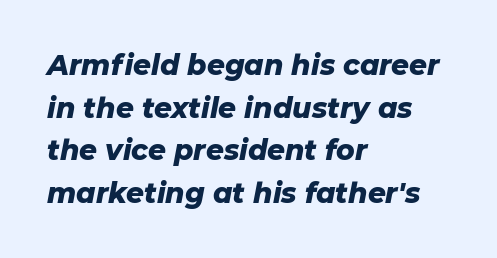
Typographic density is high because the face is bold. Reading down the block, your eye returns to a fixed left position each line. Does extra space separate the letters? No, they use regular spacing. The rendering uses natural spacing where letterforms have individual widths. Each new line begins a customary step beneath the previous one.
